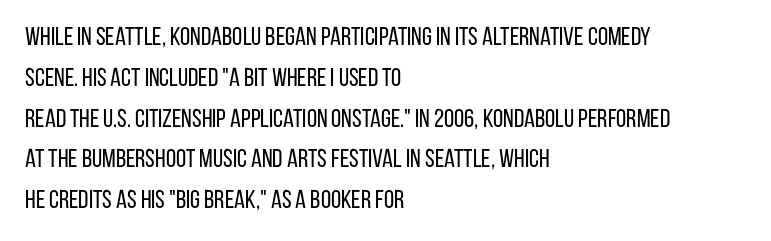
{"italic": "no", "bold": "no", "underline": "no", "align": "left", "line_spacing": "normal", "line_spacing_ratio": 1.57, "letter_spacing": "normal", "letter_spacing_em": 0.0, "glyph_px": 26}
